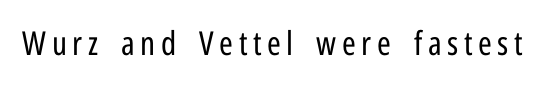
The image shows 33 px regular-weight, condensed sans-serif type, upright; set not underlined; low stroke contrast and a medium x-height.
